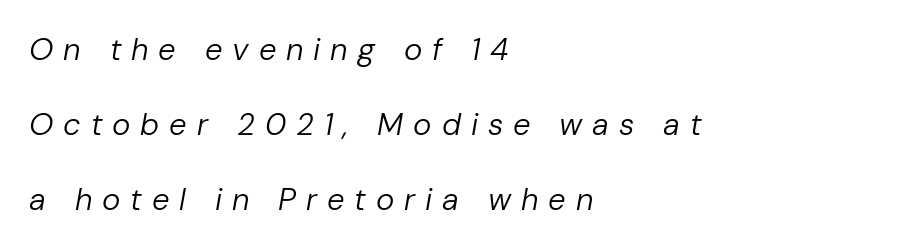
The image shows 31 px regular-weight type, italic (leaning right); set left-aligned, loose line spacing (2.42x), unusually wide letter spacing (+0.32 em), not underlined; low stroke contrast and a medium x-height.
